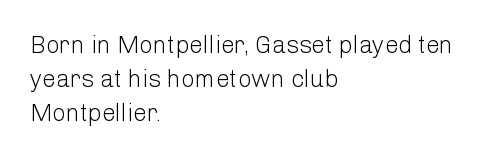
Q: Is the text bold? A: No.
Q: Is the text italic (slanted)? A: No, it is upright.
Q: Is the text underlined? A: No.
Q: How is the paragraph aligned? A: Left-aligned.
Q: Is the spacing between letters normal or unusually wide? A: Normal.
Q: Is the spacing between lines tight, normal or loose? A: Normal.
